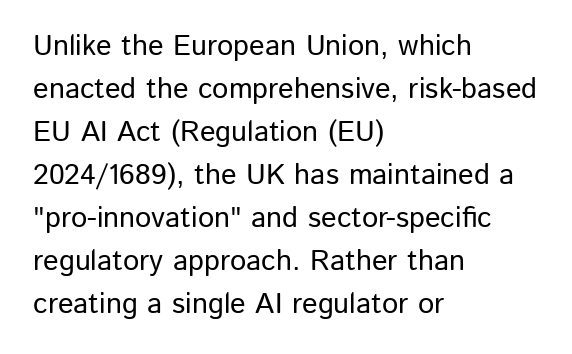
{"serif": "no", "italic": "no", "width": "normal", "stroke_contrast": "low", "x_height": "medium", "monospaced": "no", "underline": "no", "align": "left", "line_spacing": "normal", "line_spacing_ratio": 1.48, "letter_spacing": "normal", "letter_spacing_em": 0.0, "glyph_px": 29}
